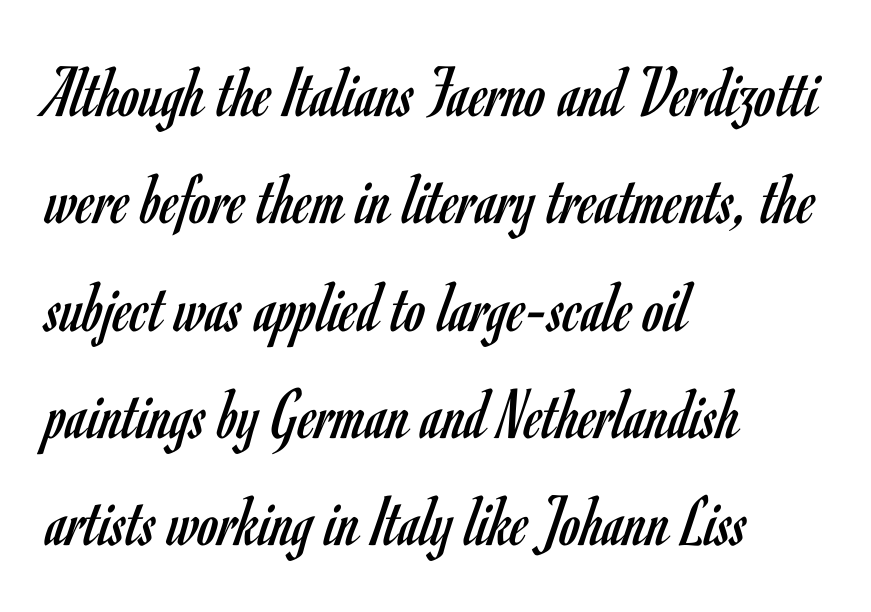
The image shows 74 px regular-weight, condensed sans-serif type; set left-aligned, normal line spacing (1.45x), normal letter spacing, not underlined; low stroke contrast and a small x-height.
